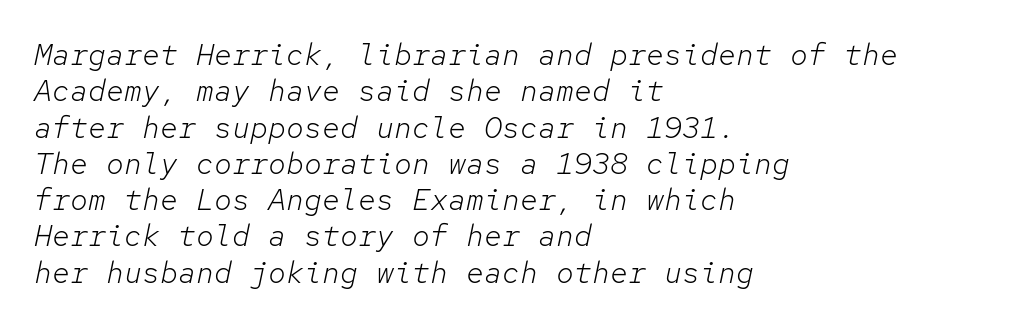
The image shows 30 px light type, italic (leaning right), monospaced; set left-aligned, line spacing 1.21x, normal letter spacing, not underlined; low stroke contrast and a medium x-height.
